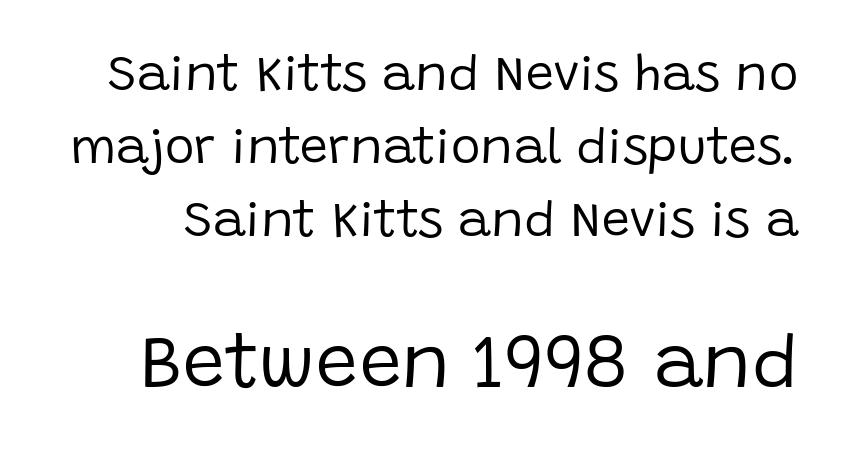
{"serif": "no", "italic": "no", "bold": "no", "weight": "regular", "width": "normal", "stroke_contrast": "low", "x_height": "large", "monospaced": "no", "underline": "no", "line_spacing": "normal", "line_spacing_ratio": 1.46, "letter_spacing": "normal", "letter_spacing_em": 0.0, "larger_block": "second", "size_ratio": 1.5, "glyph_px": 75}
